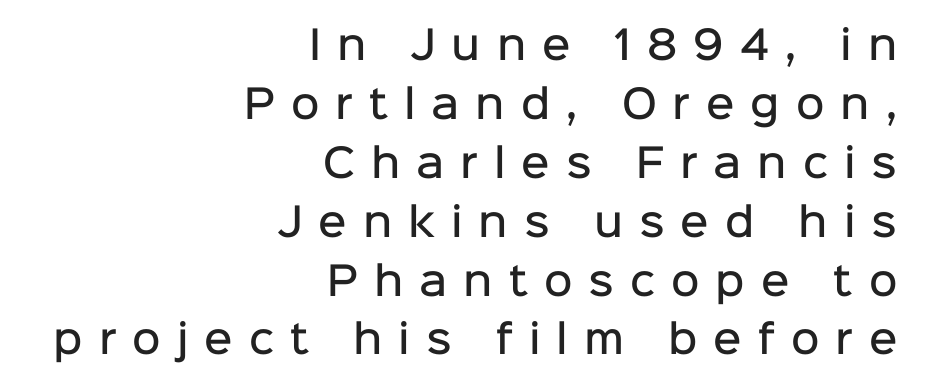
Q: Is the text bold? A: Semi-bold.
Q: Is the text italic (slanted)? A: No, it is upright.
Q: Is the typeface a serif or a sans-serif typeface? A: Sans-serif.
Q: Is the text underlined? A: No.
Q: How is the paragraph aligned? A: Right-aligned.
Q: Is the spacing between letters normal or unusually wide? A: Unusually wide.
Q: Is the spacing between lines tight, normal or loose? A: Normal.
Q: Width (condensed, normal, or wide)? A: Normal.
Q: Stroke contrast? A: Low.
Q: x-height? A: Medium.
Q: Monospaced? A: No.
